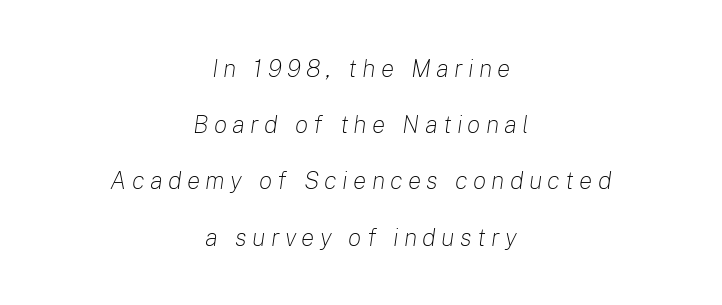
Reading down the column, the eye jumps a long way to each next line. This rendering widens character spacing well past its baseline value. The face looks like a standard text weight, possibly lighter. The passage is arranged like a title page — every line centered.
